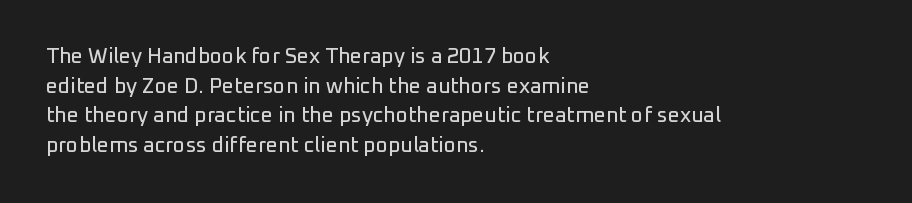
Caption: standard tracking, unaltered. Only glyphs here, with clear space below each row. The line-height multiplier appears to be the usual default. The typography opts for an upright posture over an oblique one. A student would call this left alignment; a typographer would say flush left, rag right.
